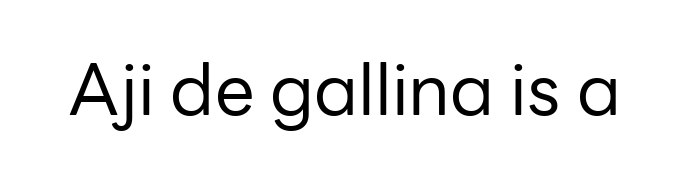
Proportional: the letters do not fall into vertical columns. The passage shown is not bold in any degree. Examine the stroke ends and you'll find no serifs. Each row of text sits above clean, open space. No extra tracking has been applied to these lines. In terms of posture, this sample is upright.
